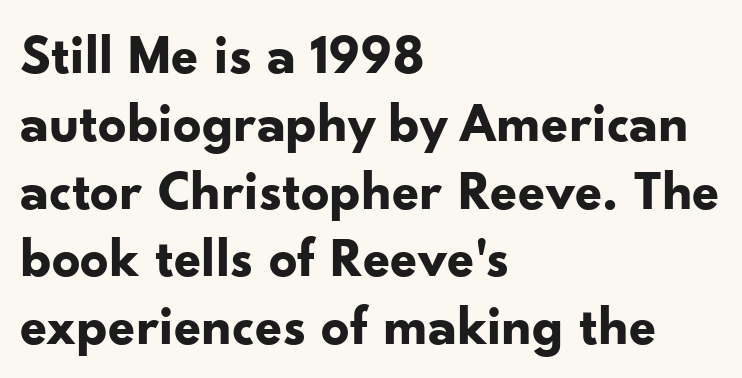
Q: Is the text bold? A: Yes.
Q: Is the text italic (slanted)? A: No, it is upright.
Q: Is the typeface a serif or a sans-serif typeface? A: Sans-serif.
Q: Is the text underlined? A: No.
Q: How is the paragraph aligned? A: Left-aligned.
Q: Is the spacing between letters normal or unusually wide? A: Normal.
Q: Width (condensed, normal, or wide)? A: Normal.
Q: Stroke contrast? A: Low.
Q: x-height? A: Small.
Q: Monospaced? A: No.
